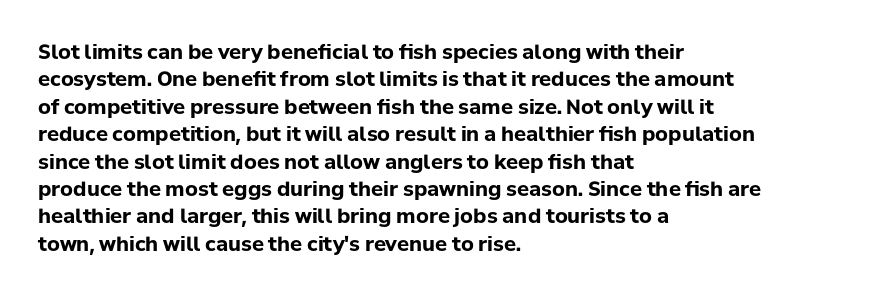
The image shows 20 px bold type, upright; set left-aligned, normal line spacing (1.37x), normal letter spacing, not underlined.
